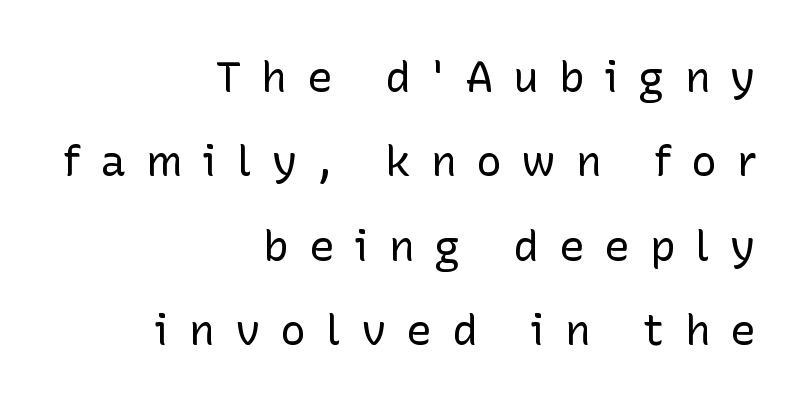
Q: Is the text bold? A: No.
Q: Is the text italic (slanted)? A: No, it is upright.
Q: Is the typeface a serif or a sans-serif typeface? A: Sans-serif.
Q: Is the text underlined? A: No.
Q: How is the paragraph aligned? A: Right-aligned.
Q: Is the spacing between letters normal or unusually wide? A: Unusually wide.
Q: Is the spacing between lines tight, normal or loose? A: Loose.
Q: Width (condensed, normal, or wide)? A: Normal.
Q: Stroke contrast? A: Low.
Q: x-height? A: Medium.
Q: Monospaced? A: No.
